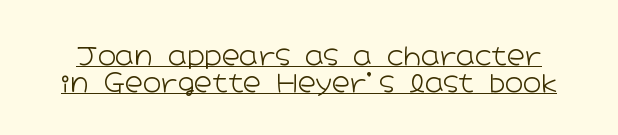
Q: Is the text bold? A: No.
Q: Is the text italic (slanted)? A: No, it is upright.
Q: Is the text underlined? A: Yes.
Q: Is the spacing between letters normal or unusually wide? A: Normal.
Q: Is the spacing between lines tight, normal or loose? A: Tight.
